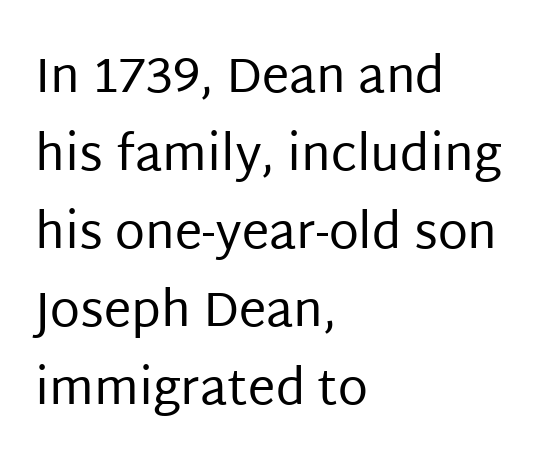
The face used here is proportionally spaced, like ordinary book or web type. The passage shown has conventional tracking throughout. If you drew a line through each stem, it would be perfectly vertical. These lines stack with their left ends in a neat column. Is the type heavy? It reads as light-to-regular instead.
